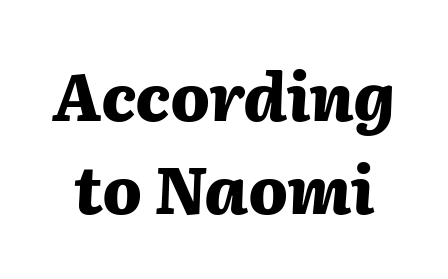
Heft: maximum for text — a bold. Quick note: italic. In terms of letterspacing, this is plain default setting. The space directly below the letters is spotless. You could not count columns in this text — the font is proportionally spaced. This sample keeps an unexceptional amount of space between lines.
